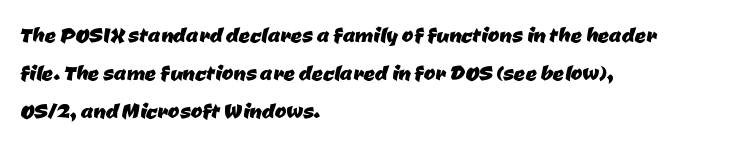
Students, note that the glyphs here touch the page at normal intervals. A clean baseline with only descenders dipping below it. A student would call this left alignment; a typographer would say flush left, rag right. These lines sit exactly where default settings would place them.
